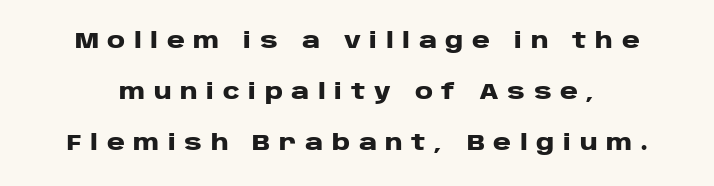
The space beneath each line is pristine and unruled. Observe the wide spacing: letters keep a clear distance from each other. Leading is clearly above the norm, producing a sparse column. It's the straight-up-and-down kind of type. Does the weight exceed regular? Yes, all the way to bold.
